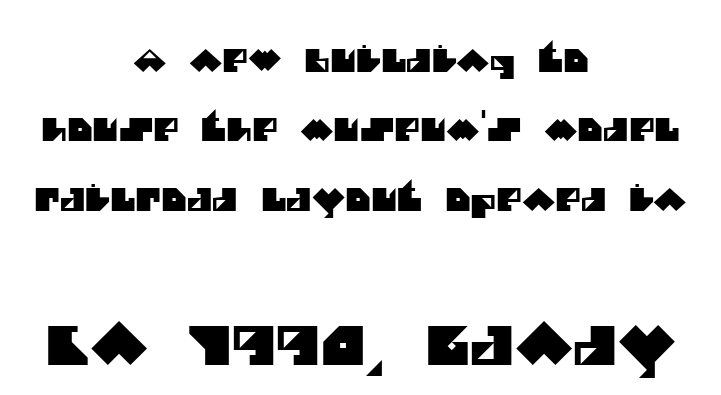
The image shows 54 px sans-serif type; set centered, loose line spacing (2.24x), normal letter spacing, not underlined; the second (bottom) block is 1.74x larger; medium stroke contrast and a large x-height.
